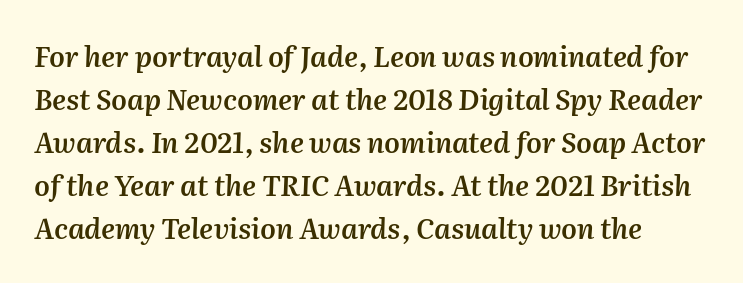
{"italic": "yes", "lean": "right", "slant_degrees": 2, "bold": "semi", "weight": "semibold", "width": "normal", "stroke_contrast": "medium", "x_height": "medium", "monospaced": "no", "underline": "no", "line_spacing": "normal", "line_spacing_ratio": 1.54, "letter_spacing": "normal", "letter_spacing_em": 0.0, "glyph_px": 28}
